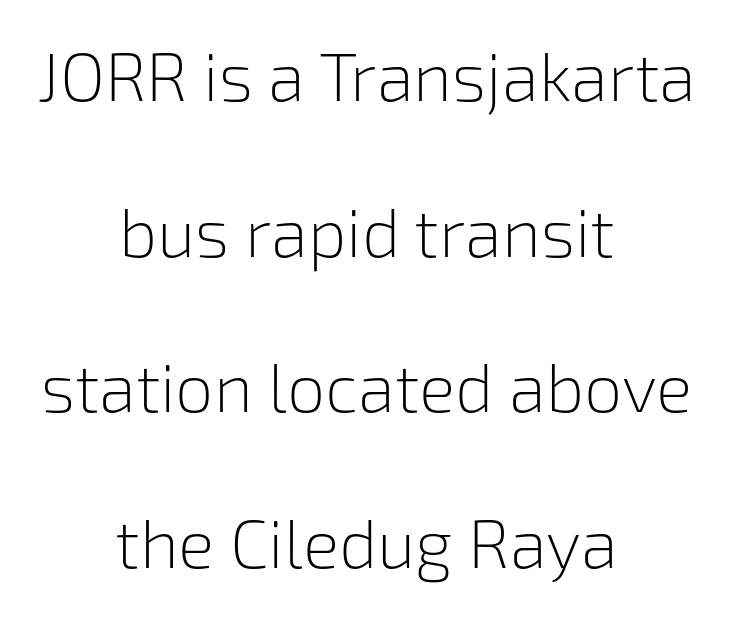
{"serif": "no", "italic": "no", "bold": "no", "weight": "light", "width": "normal", "stroke_contrast": "low", "x_height": "medium", "monospaced": "no", "underline": "no", "align": "center", "line_spacing": "loose", "line_spacing_ratio": 2.29, "letter_spacing": "normal", "letter_spacing_em": 0.0, "glyph_px": 68}
